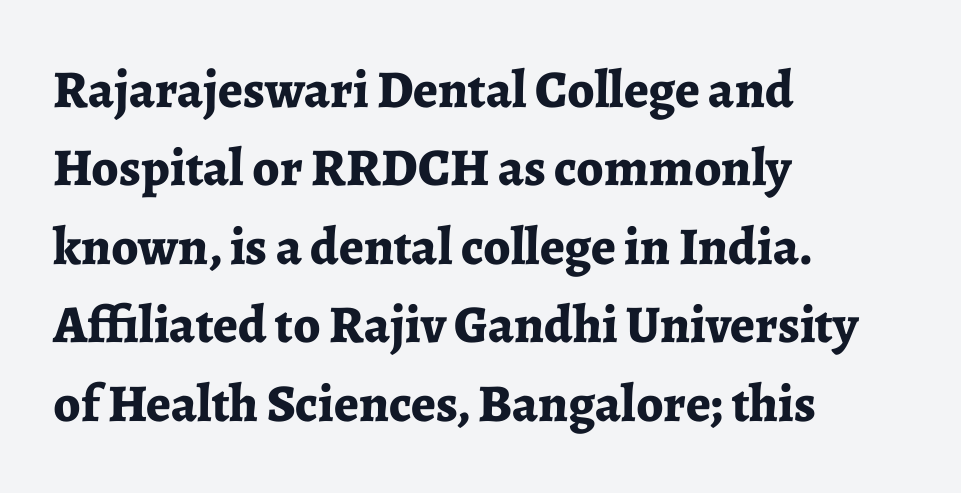
Emphasis by weight is at full strength: bold. The characters display serif detailing at their extremities. This is the regular roman posture of the typeface. You could not count columns in this text — the font is proportionally spaced. Does extra space separate the letters? No, they use regular spacing. Each row of text sits above clean, open space.
